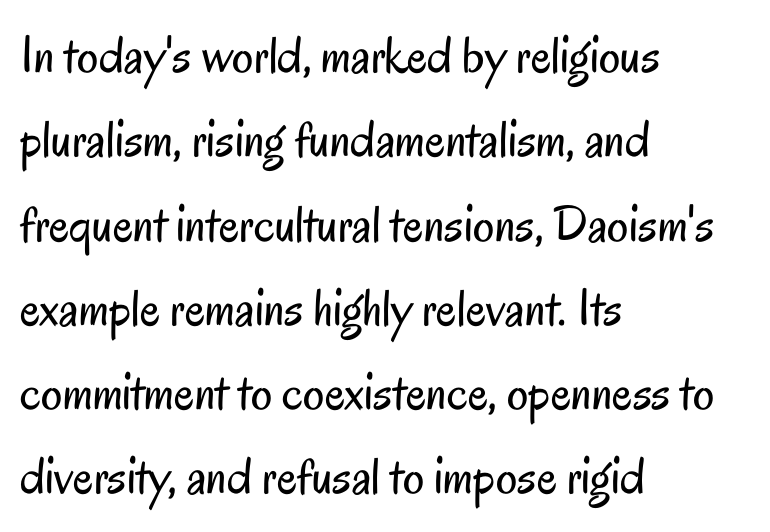
{"serif": "no", "italic": "no", "bold": "no", "weight": "regular", "width": "condensed", "stroke_contrast": "low", "x_height": "small", "monospaced": "no", "underline": "no", "align": "left", "line_spacing": "normal", "line_spacing_ratio": 1.59, "letter_spacing": "normal", "letter_spacing_em": 0.0, "glyph_px": 53}
